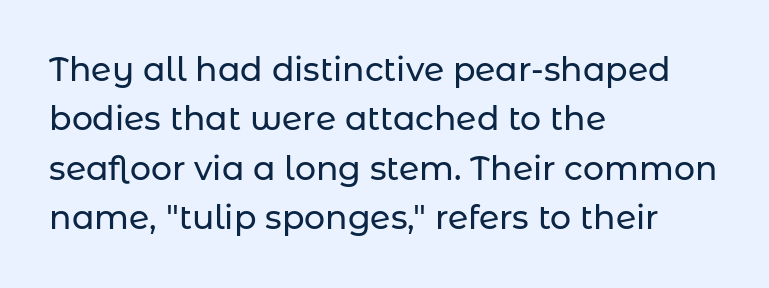
The image shows 33 px sans-serif type, upright; set left-aligned, normal line spacing (1.5x), normal letter spacing, not underlined; low stroke contrast and a medium x-height.
